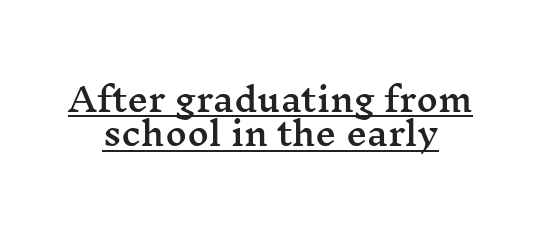
{"serif": "yes", "italic": "no", "width": "wide", "stroke_contrast": "medium", "x_height": "medium", "monospaced": "no", "underline": "yes", "line_spacing": "tight", "line_spacing_ratio": 1.04, "letter_spacing": "normal", "letter_spacing_em": 0.0, "glyph_px": 33}
